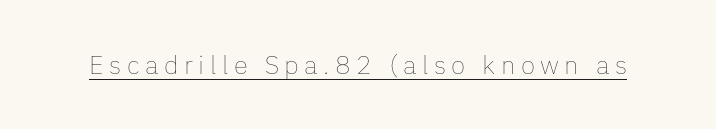
Italic: no, the glyphs are upright roman. Words appear elongated and porous because spacing is wide. The font sits on the lighter half of the weight spectrum, regular included. Underline: present.
